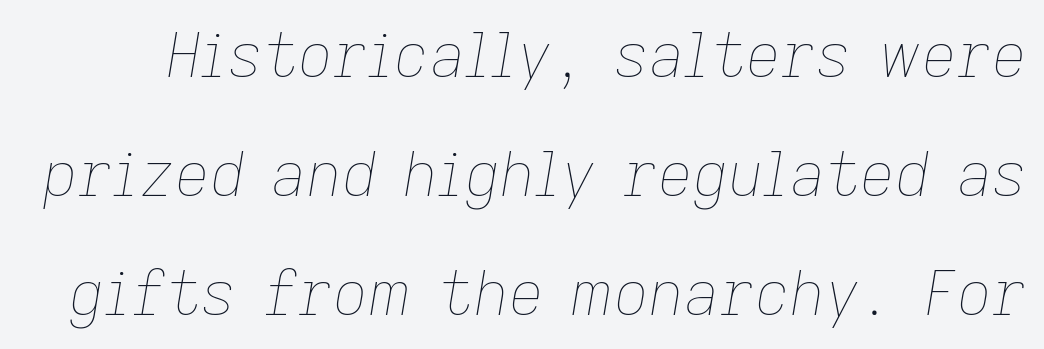
Q: Is the text bold? A: No.
Q: Is the text italic (slanted)? A: Yes, it leans right by about 9 degrees.
Q: Is the text underlined? A: No.
Q: Is the spacing between letters normal or unusually wide? A: Normal.
Q: Is the spacing between lines tight, normal or loose? A: Loose.
Q: Width (condensed, normal, or wide)? A: Normal.
Q: Stroke contrast? A: Low.
Q: x-height? A: Medium.
Q: Monospaced? A: No.
